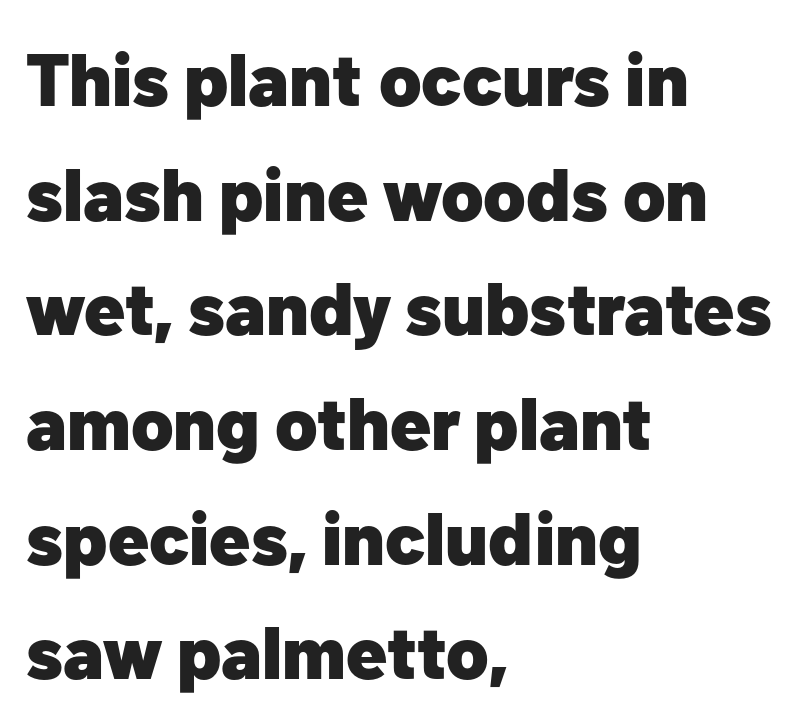
{"serif": "no", "italic": "no", "bold": "yes", "weight": "heavy", "width": "normal", "stroke_contrast": "low", "x_height": "medium", "monospaced": "no", "underline": "no", "align": "left", "line_spacing": "normal", "line_spacing_ratio": 1.55, "letter_spacing": "normal", "letter_spacing_em": 0.0, "glyph_px": 74}
